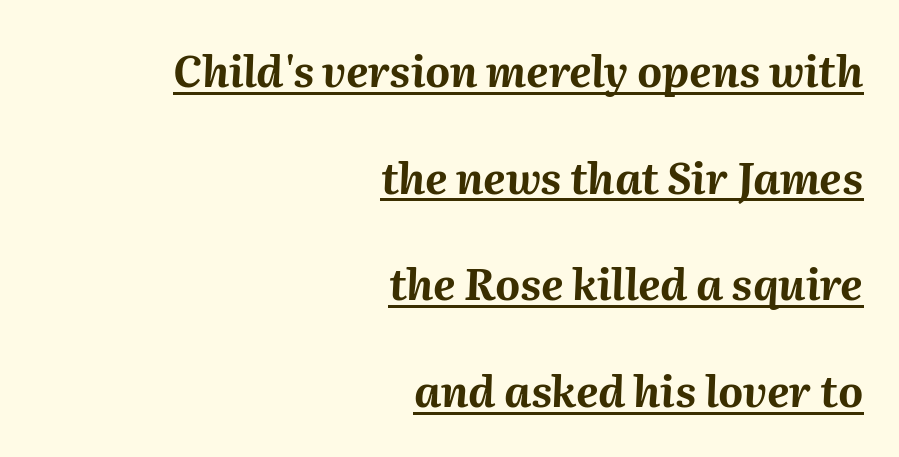
Q: Is the text bold? A: Yes.
Q: Is the text italic (slanted)? A: Yes, it leans right by about 2 degrees.
Q: Is the text underlined? A: Yes.
Q: How is the paragraph aligned? A: Right-aligned.
Q: Is the spacing between letters normal or unusually wide? A: Normal.
Q: Is the spacing between lines tight, normal or loose? A: Loose.
Q: Width (condensed, normal, or wide)? A: Normal.
Q: Stroke contrast? A: Medium.
Q: x-height? A: Medium.
Q: Monospaced? A: No.
